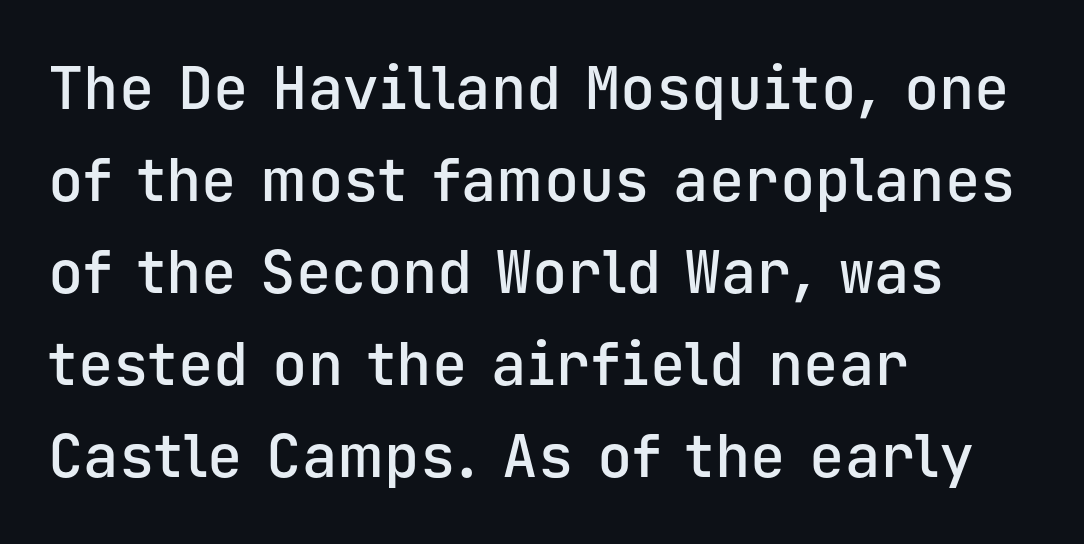
This block has exactly the height ordinary leading produces. A sans-serif font was chosen for this passage. This sample uses plain, unmodified letter spacing. Visually the block forms a straight wall on the left and a jagged coastline on the right. Descenders are the only things crossing below the line. The rendering uses typewriter-style spacing with identical character cells.
